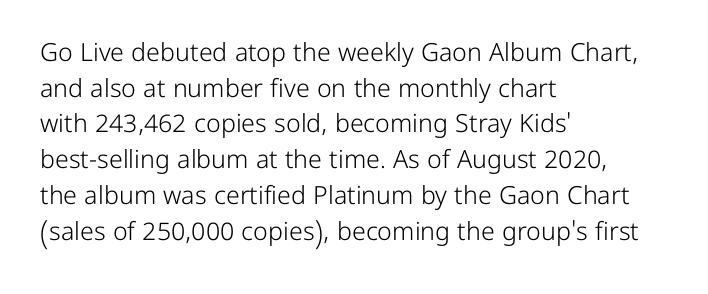
The image shows 25 px text type, upright; set left-aligned, normal line spacing (1.43x), normal letter spacing, not underlined.
